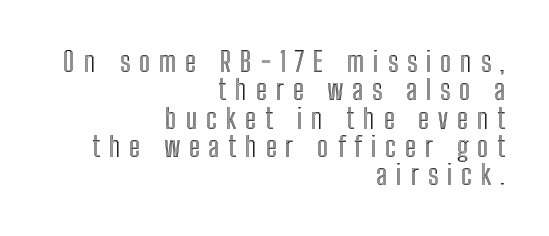
Q: Is the text italic (slanted)? A: No, it is upright.
Q: Is the text underlined? A: No.
Q: How is the paragraph aligned? A: Right-aligned.
Q: Is the spacing between letters normal or unusually wide? A: Unusually wide.
Q: Is the spacing between lines tight, normal or loose? A: Tight.
Q: Width (condensed, normal, or wide)? A: Condensed.
Q: x-height? A: Medium.
Q: Monospaced? A: No.
